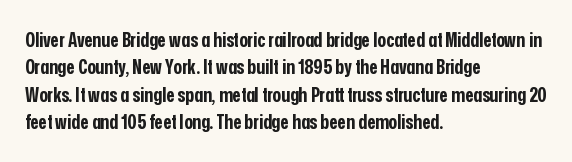
{"italic": "no", "bold": "yes", "underline": "no", "align": "left", "line_spacing": "normal", "line_spacing_ratio": 1.37, "letter_spacing": "normal", "letter_spacing_em": 0.0, "glyph_px": 20}
